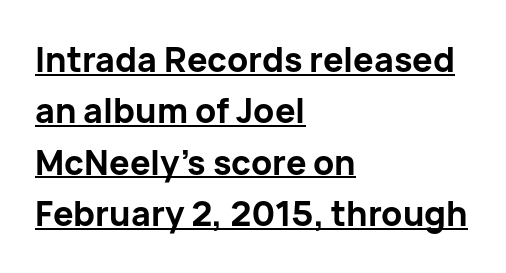
{"serif": "no", "italic": "no", "bold": "yes", "weight": "bold", "width": "normal", "stroke_contrast": "low", "x_height": "medium", "monospaced": "no", "underline": "yes", "align": "left", "line_spacing": "normal", "line_spacing_ratio": 1.51, "letter_spacing": "normal", "letter_spacing_em": 0.0, "glyph_px": 34}
